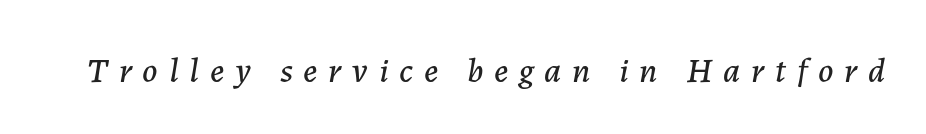
The image shows 35 px text type, italic (leaning right); set unusually wide letter spacing (+0.31 em), not underlined; low stroke contrast and a medium x-height.
